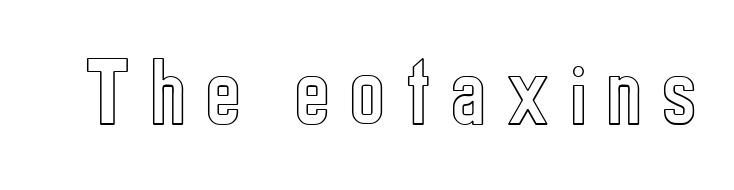
The passage shown is not underscored anywhere. Is there any slant? The stems are plumb. Someone cranked the tracking dial way up on this one. Note the varied advance widths — an 'i' is clearly narrower than an 'm'.
